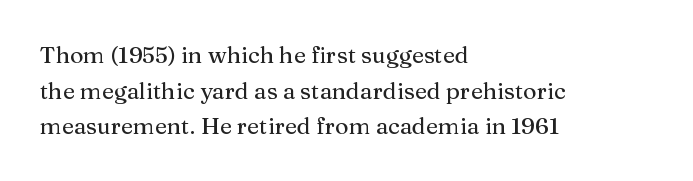
{"italic": "no", "underline": "no", "align": "left", "line_spacing": "normal", "line_spacing_ratio": 1.55, "letter_spacing": "normal", "letter_spacing_em": 0.0, "glyph_px": 23}
